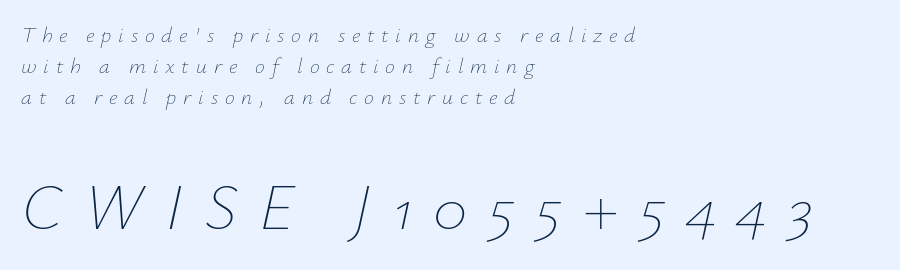
The image shows 66 px thin type, italic (leaning right); set left-aligned, normal line spacing (1.42x), unusually wide letter spacing (+0.31 em), not underlined; the second (bottom) block is 3.0x larger; low stroke contrast and a small x-height.
